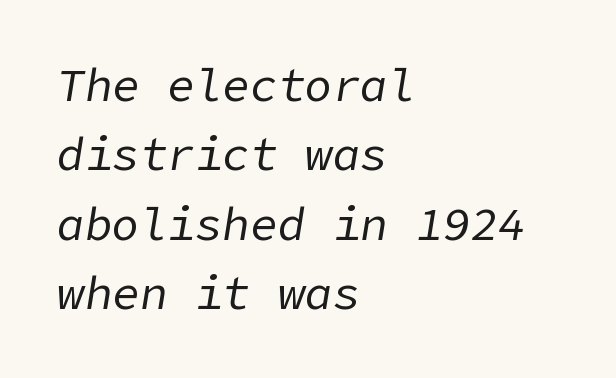
The image shows 46 px regular-weight type, italic (leaning right); set left-aligned, normal line spacing (1.51x), normal letter spacing, not underlined; low stroke contrast and a medium x-height.
